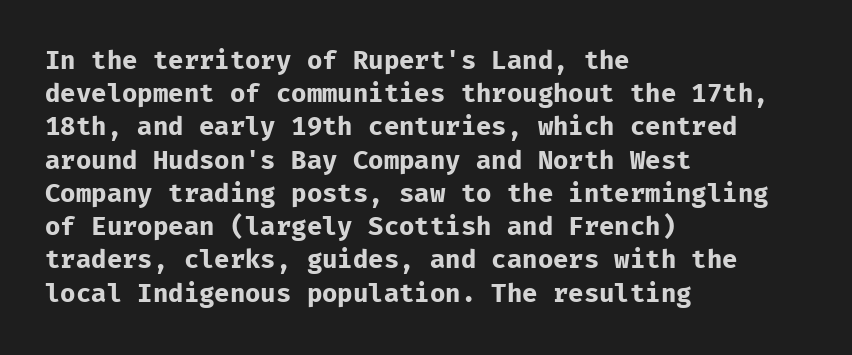
Q: Is the text bold? A: Yes.
Q: Is the text italic (slanted)? A: No, it is upright.
Q: Is the text underlined? A: No.
Q: How is the paragraph aligned? A: Left-aligned.
Q: Is the spacing between letters normal or unusually wide? A: Normal.
Q: Is the spacing between lines tight, normal or loose? A: Normal.
